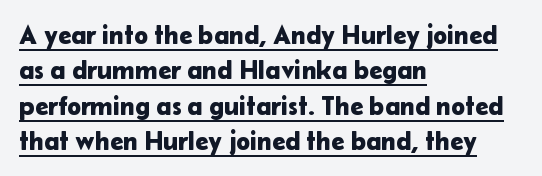
{"italic": "no", "underline": "yes", "align": "left", "line_spacing": "normal", "line_spacing_ratio": 1.36, "letter_spacing": "normal", "letter_spacing_em": 0.0, "glyph_px": 26}
